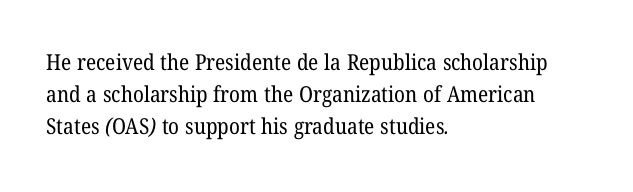
{"bold": "no", "underline": "no", "align": "left", "line_spacing": "normal", "line_spacing_ratio": 1.46, "letter_spacing": "normal", "letter_spacing_em": 0.0, "glyph_px": 22}
